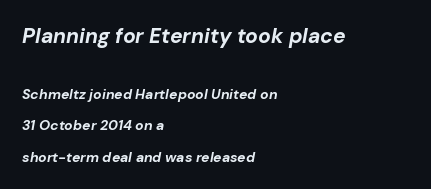
Q: Is the text bold? A: Yes.
Q: Is the text italic (slanted)? A: Yes, it leans right by about 10 degrees.
Q: Is the text underlined? A: No.
Q: How is the paragraph aligned? A: Left-aligned.
Q: Is the spacing between letters normal or unusually wide? A: Normal.
Q: Is the spacing between lines tight, normal or loose? A: Loose.
Q: Which block of text is set in a larger size, the first (top) or the second (bottom)? A: The first (top) one.
